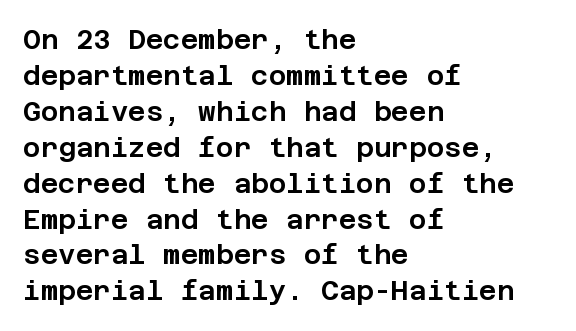
Vertically, the passage feels balanced, rows spaced as you'd expect. The face used here is rendered with its standard letterfit. The words here are not underlined. Posture: straight, roman, zero tilt.
